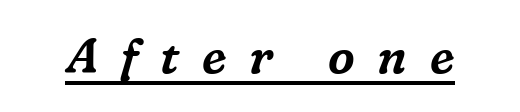
The image shows 48 px serif type, italic (leaning right); set unusually wide letter spacing (+0.47 em), underlined; medium stroke contrast and a medium x-height.
